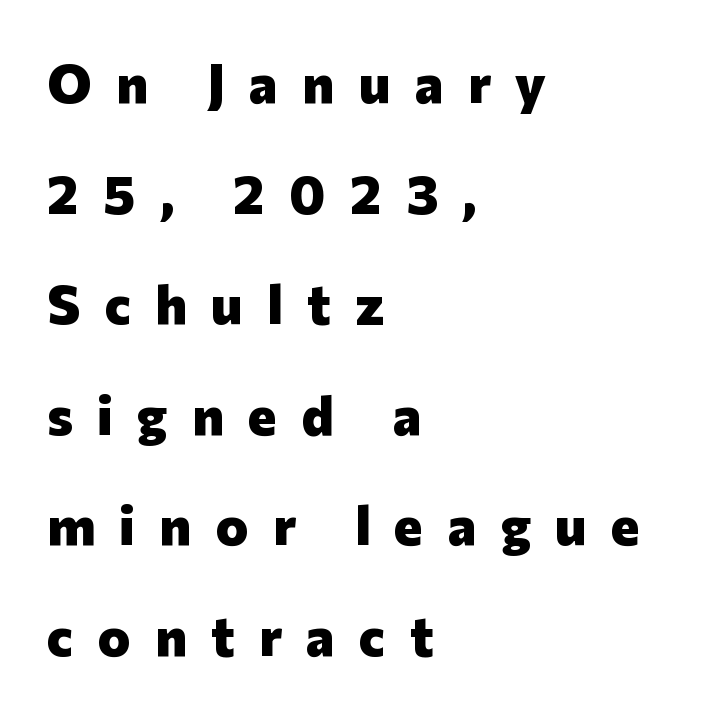
{"serif": "no", "italic": "no", "bold": "yes", "weight": "heavy", "width": "normal", "stroke_contrast": "low", "x_height": "medium", "monospaced": "no", "underline": "no", "align": "left", "line_spacing": "loose", "line_spacing_ratio": 2.01, "letter_spacing": "wide", "letter_spacing_em": 0.44, "glyph_px": 55}
